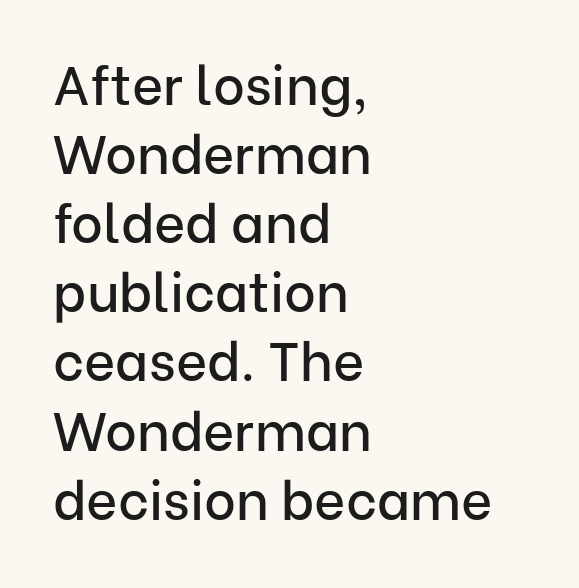
Q: Is the text italic (slanted)? A: No, it is upright.
Q: Is the typeface a serif or a sans-serif typeface? A: Sans-serif.
Q: Is the text underlined? A: No.
Q: How is the paragraph aligned? A: Left-aligned.
Q: Is the spacing between letters normal or unusually wide? A: Normal.
Q: Is the spacing between lines tight, normal or loose? A: Normal.
Q: Width (condensed, normal, or wide)? A: Normal.
Q: Stroke contrast? A: Low.
Q: x-height? A: Medium.
Q: Monospaced? A: No.
